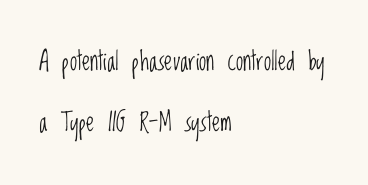
{"italic": "no", "bold": "no", "underline": "no", "align": "left", "line_spacing": "loose", "line_spacing_ratio": 2.34, "letter_spacing": "normal", "letter_spacing_em": 0.0, "glyph_px": 26}
